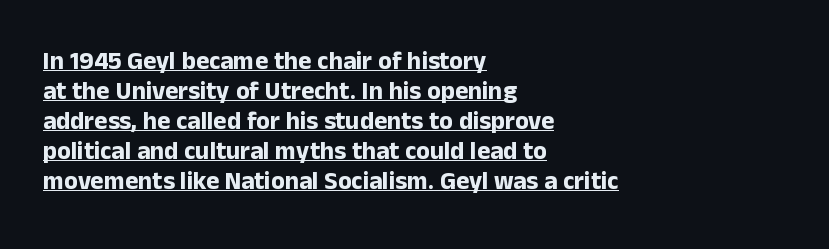
What decoration does the sample have? An underline. These words are printed bold, with thick strokes throughout. Italic? Not at all — the glyphs are vertical. Left-aligned paragraph, ragged on the right.
